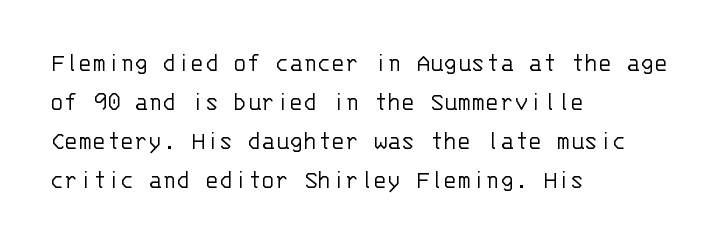
Each new line begins a customary step beneath the previous one. Students, note that the glyphs here touch the page at normal intervals. Letters rest on an invisible, unmarked baseline. Posture: upright roman.
